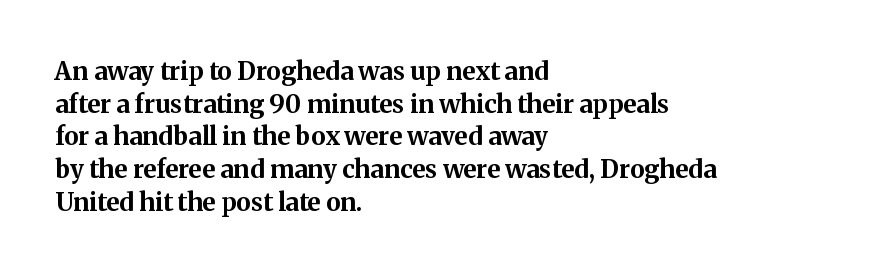
{"italic": "no", "bold": "yes", "underline": "no", "align": "left", "line_spacing": "normal", "line_spacing_ratio": 1.31, "letter_spacing": "normal", "letter_spacing_em": 0.0, "glyph_px": 25}
